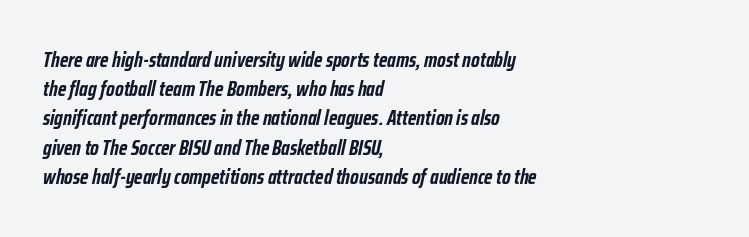
Vertical spacing — default. A student would call this left alignment; a typographer would say flush left, rag right. Letter spacing: default. Characters are canted at an angle relative to the baseline's perpendicular.
